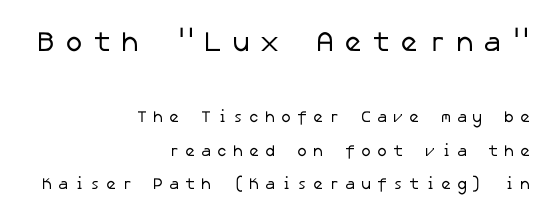
How would I describe the line gaps? Wide and relaxed. Here the first block reads like a headline and the second like body copy. What kind of face is this? One without serifs — a sans. Beneath every word, the page is bare.
